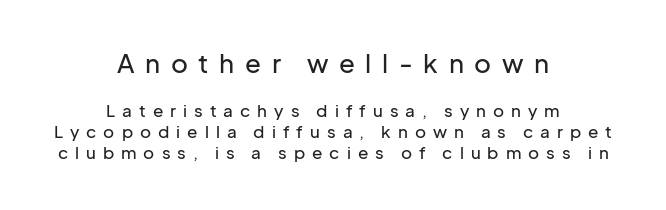
Q: Is the text italic (slanted)? A: No, it is upright.
Q: Is the text underlined? A: No.
Q: How is the paragraph aligned? A: Centered.
Q: Is the spacing between letters normal or unusually wide? A: Unusually wide.
Q: Which block of text is set in a larger size, the first (top) or the second (bottom)? A: The first (top) one.
